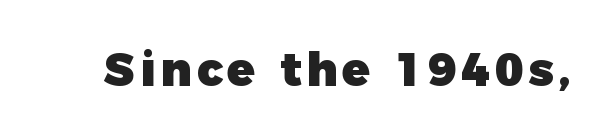
Underline: absent. Notice how thick the strokes are: this is what a full bold looks like. These lines are composed in type without serifs. Posture: vertical. Character widths vary here, with narrow letters taking less room than wide ones.
